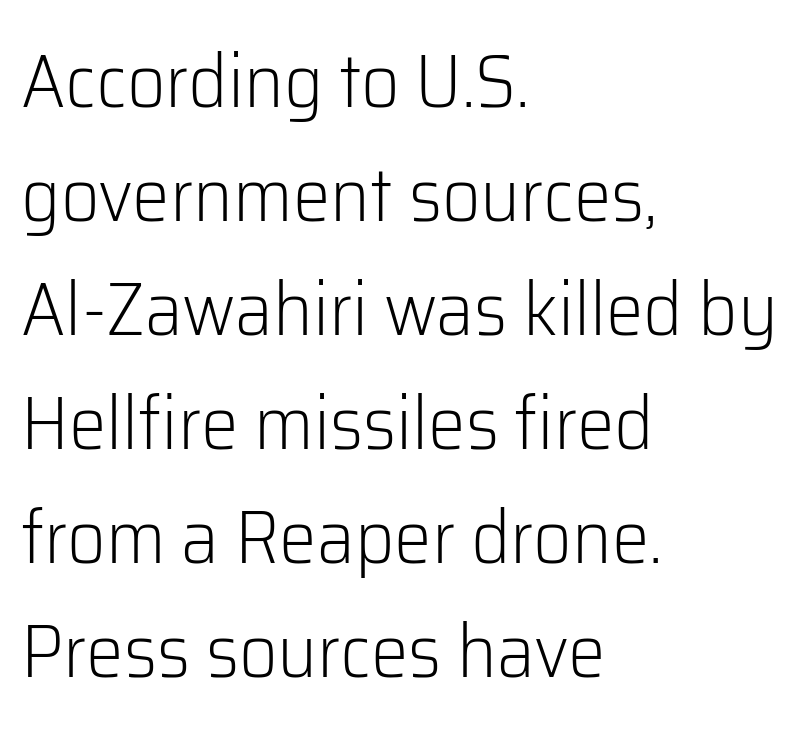
The image shows 75 px light sans-serif type, upright; set left-aligned, normal line spacing (1.52x), normal letter spacing, not underlined; low stroke contrast and a medium x-height.
